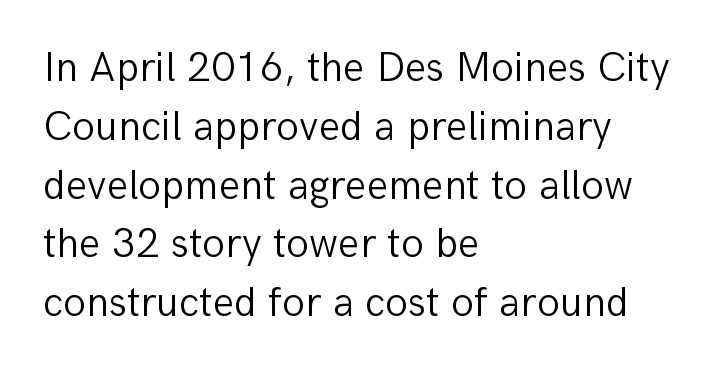
Q: Is the text bold? A: No.
Q: Is the text italic (slanted)? A: No, it is upright.
Q: Is the typeface a serif or a sans-serif typeface? A: Sans-serif.
Q: Is the text underlined? A: No.
Q: How is the paragraph aligned? A: Left-aligned.
Q: Is the spacing between letters normal or unusually wide? A: Normal.
Q: Is the spacing between lines tight, normal or loose? A: Normal.
Q: Width (condensed, normal, or wide)? A: Normal.
Q: Stroke contrast? A: Low.
Q: x-height? A: Medium.
Q: Monospaced? A: No.
